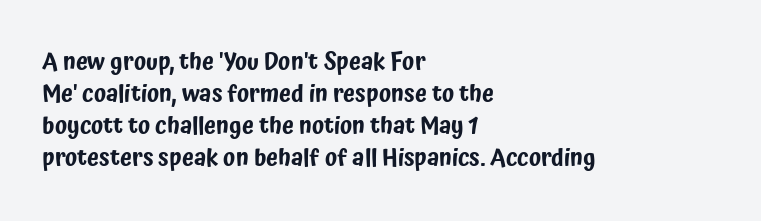
{"italic": "no", "underline": "no", "align": "left", "line_spacing": "normal", "line_spacing_ratio": 1.34, "letter_spacing": "normal", "letter_spacing_em": 0.0, "glyph_px": 24}
